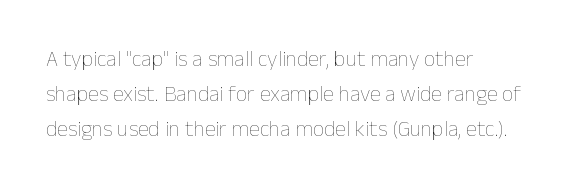
Q: Is the text bold? A: No.
Q: Is the text italic (slanted)? A: No, it is upright.
Q: Is the text underlined? A: No.
Q: How is the paragraph aligned? A: Left-aligned.
Q: Is the spacing between letters normal or unusually wide? A: Normal.
Q: Is the spacing between lines tight, normal or loose? A: Normal.
